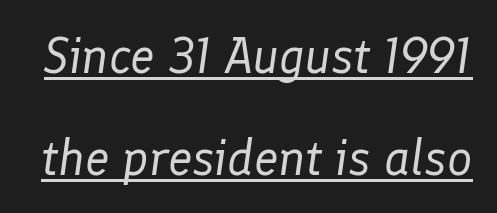
A rule runs beneath these lines of type. In terms of posture, this sample is oblique. Is the stroke heavy? The answer is a plain regular-or-lighter. Leading: increased. A typesetter would call this proportional, since set widths differ per character. Spacing between characters is what you'd get straight out of the box.
